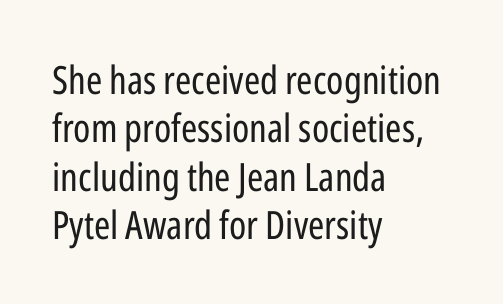
{"serif": "no", "italic": "no", "bold": "no", "weight": "regular", "width": "condensed", "stroke_contrast": "low", "x_height": "medium", "monospaced": "no", "underline": "no", "align": "left", "line_spacing_ratio": 1.24, "letter_spacing": "normal", "letter_spacing_em": 0.0, "glyph_px": 39}
